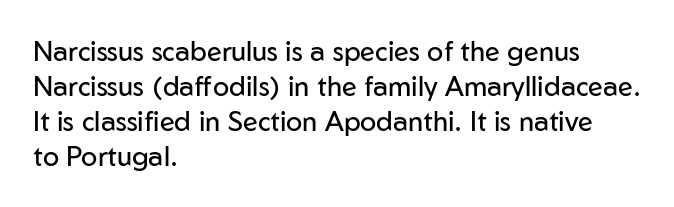
{"italic": "no", "bold": "no", "underline": "no", "align": "left", "line_spacing": "normal", "line_spacing_ratio": 1.3, "letter_spacing": "normal", "letter_spacing_em": 0.0, "glyph_px": 27}
